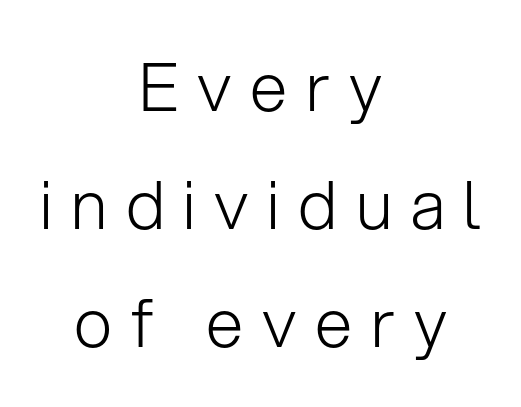
Ordinary non-slanted type is in use. The face used here is proportionally spaced, like ordinary book or web type. Compared with typical body copy, the letter spacing here is much looser. Is the block centered? Yes — each line is placed symmetrically about the middle. The typeface chosen for these lines omits serifs. A clean baseline with only descenders dipping below it.
